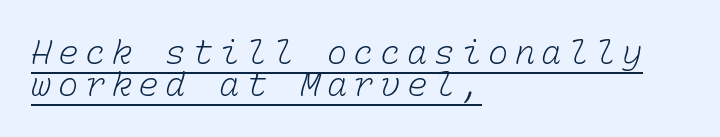
The image shows 34 px light type, monospaced; set left-aligned, tight line spacing (0.95x), underlined; low stroke contrast and a medium x-height.
